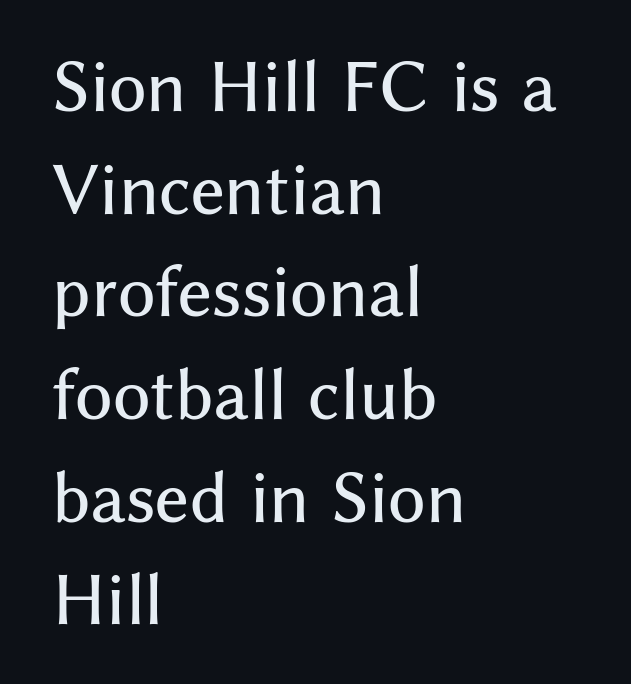
{"serif": "no", "italic": "no", "width": "normal", "stroke_contrast": "medium", "x_height": "medium", "monospaced": "no", "underline": "no", "align": "left", "line_spacing": "normal", "line_spacing_ratio": 1.58, "letter_spacing": "normal", "letter_spacing_em": 0.0, "glyph_px": 65}
